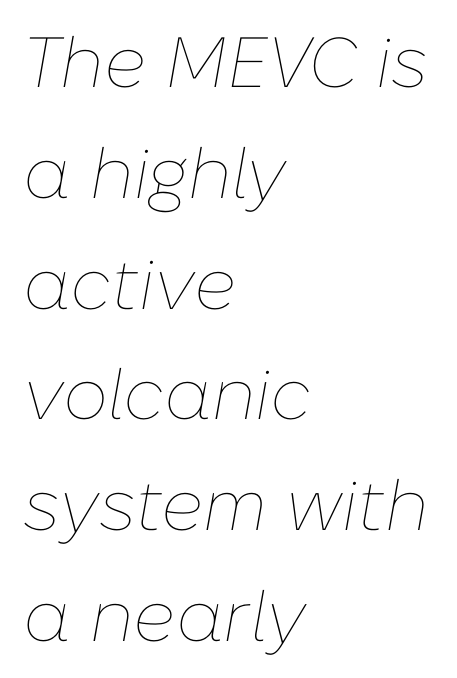
A typesetter would call this zero additional tracking. An italicized treatment has been applied to the whole sample. The glyphs are unaccompanied by any horizontal stroke below them. Unbolded letterforms with no extra heft. Normally led — the rows are evenly, conventionally spaced.
